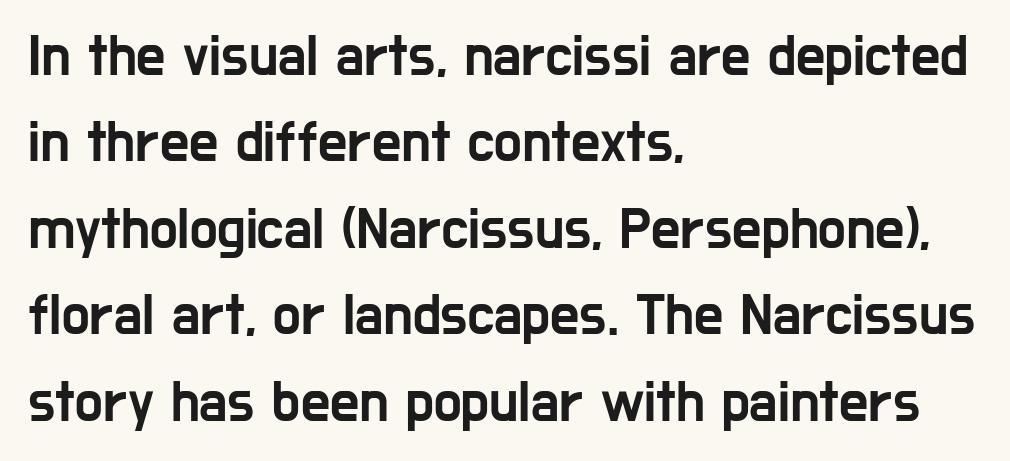
Q: Is the text italic (slanted)? A: No, it is upright.
Q: Is the typeface a serif or a sans-serif typeface? A: Sans-serif.
Q: Is the text underlined? A: No.
Q: How is the paragraph aligned? A: Left-aligned.
Q: Is the spacing between letters normal or unusually wide? A: Normal.
Q: Is the spacing between lines tight, normal or loose? A: Normal.
Q: Width (condensed, normal, or wide)? A: Condensed.
Q: Stroke contrast? A: Low.
Q: x-height? A: Medium.
Q: Monospaced? A: No.
